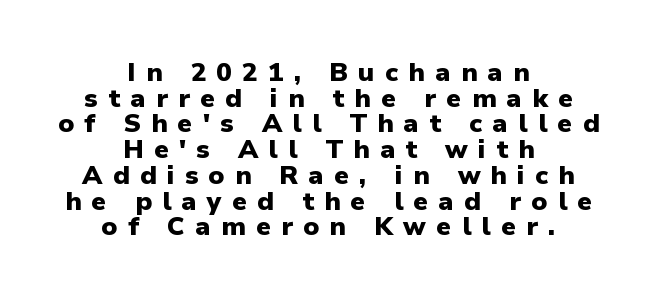
Q: Is the text bold? A: Yes.
Q: Is the text italic (slanted)? A: No, it is upright.
Q: Is the text underlined? A: No.
Q: How is the paragraph aligned? A: Centered.
Q: Is the spacing between letters normal or unusually wide? A: Unusually wide.
Q: Is the spacing between lines tight, normal or loose? A: Tight.
